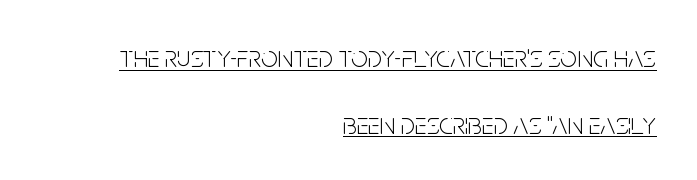
This rendering employs a face without finishing strokes, i.e., a sans-serif. A baseline rule has been typeset under these characters. The typesetter chose a ragged-left arrangement here. Looks like regular typesetting: each glyph gets only the width it needs.
